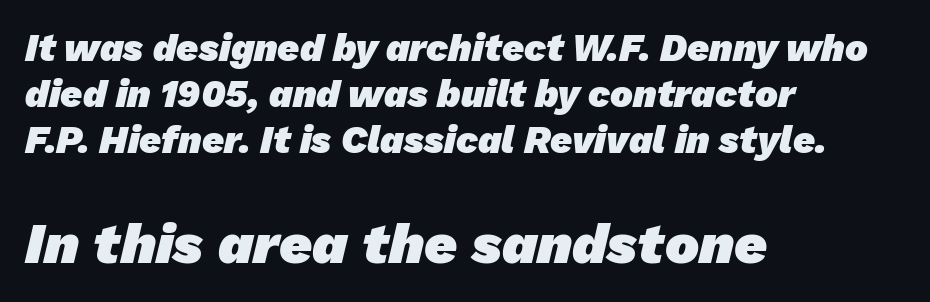
Where is the straight margin? On the left. The block sitting lower on the canvas is the one with enlarged characters. Compared with typical body copy, the letter spacing here is the same. On the weight axis this lands at bold, roughly 700. These lines are composed in type without serifs.
